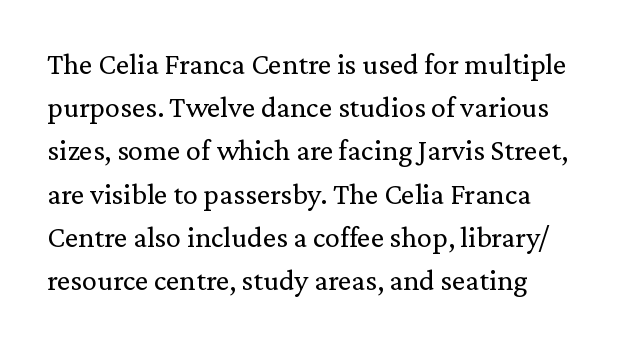
{"serif": "yes", "italic": "no", "bold": "no", "weight": "regular", "width": "normal", "stroke_contrast": "medium", "x_height": "medium", "monospaced": "no", "underline": "no", "align": "left", "line_spacing": "normal", "line_spacing_ratio": 1.44, "letter_spacing": "normal", "letter_spacing_em": 0.0, "glyph_px": 30}
